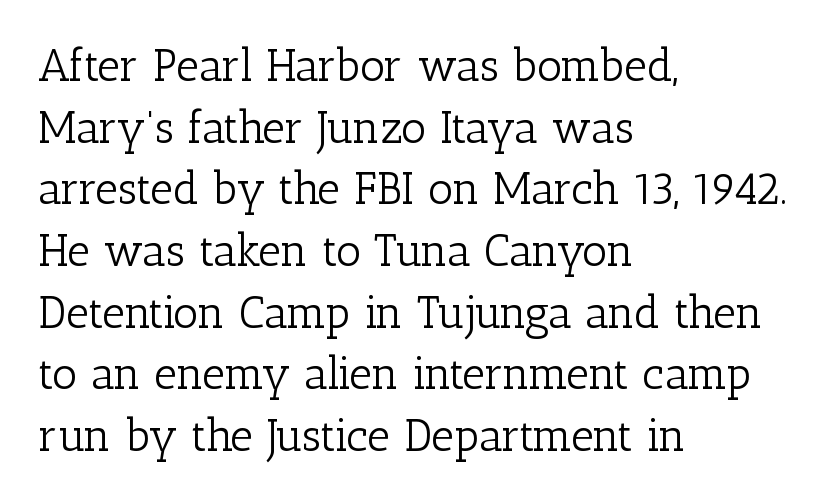
Notice how the stems are strictly vertical — no italics here. The designer left line spacing at the default. Is this a fixed-width face? No — the glyphs have proportional, varying widths. Font category for this specimen: serif. Think standard paragraph weight, or any step lighter than that.
